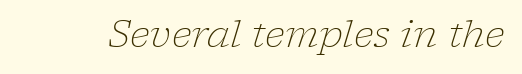
The image shows 37 px light serif type, italic (leaning right); set normal letter spacing, not underlined; low stroke contrast and a medium x-height.
